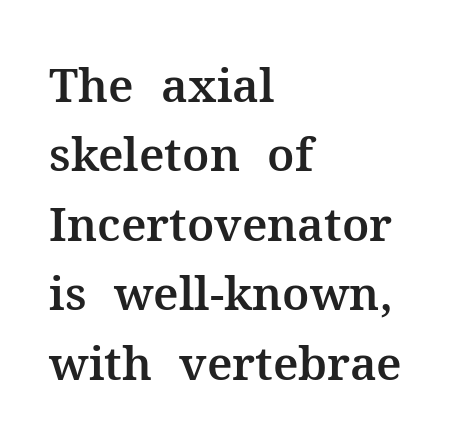
{"serif": "yes", "italic": "no", "width": "normal", "stroke_contrast": "medium", "x_height": "medium", "monospaced": "no", "underline": "no", "align": "left", "line_spacing": "normal", "line_spacing_ratio": 1.51, "letter_spacing": "normal", "letter_spacing_em": 0.0, "glyph_px": 46}
